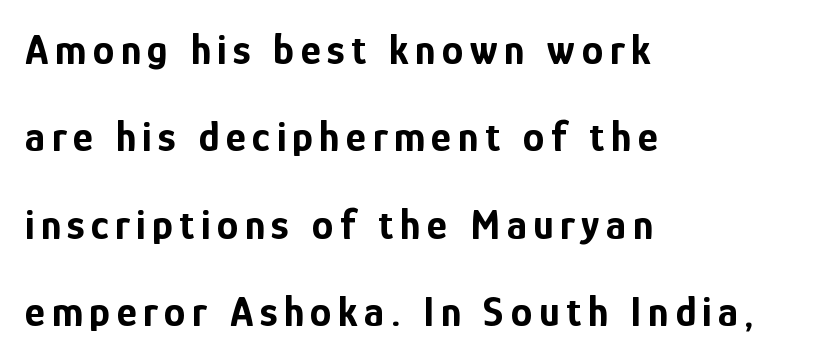
Each glyph is drawn with heavy, bold strokes. It's the straight-up-and-down kind of type. The rendering uses natural spacing where letterforms have individual widths. The gap between lines stays unmarked. What kind of face is this? One without serifs — a sans.
